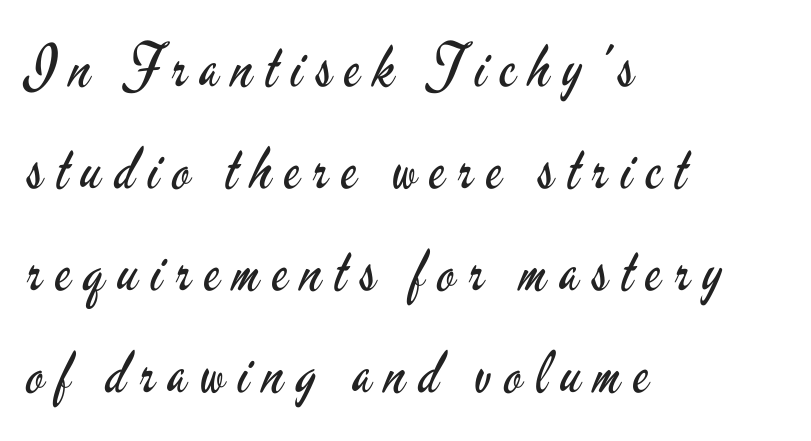
Q: Is the text bold? A: No.
Q: Is the text italic (slanted)? A: Yes.
Q: Is the typeface a serif or a sans-serif typeface? A: Sans-serif.
Q: Is the text underlined? A: No.
Q: How is the paragraph aligned? A: Left-aligned.
Q: Is the spacing between letters normal or unusually wide? A: Unusually wide.
Q: Width (condensed, normal, or wide)? A: Condensed.
Q: Stroke contrast? A: Low.
Q: x-height? A: Small.
Q: Monospaced? A: No.
